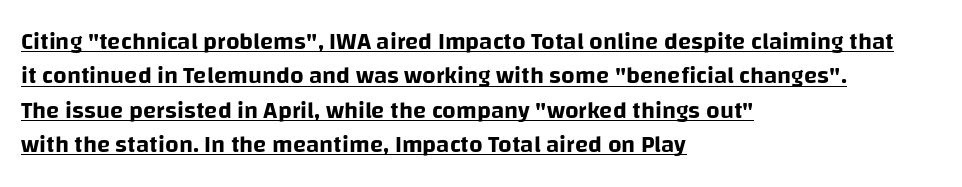
Q: Is the text italic (slanted)? A: No, it is upright.
Q: Is the text underlined? A: Yes.
Q: How is the paragraph aligned? A: Left-aligned.
Q: Is the spacing between letters normal or unusually wide? A: Normal.
Q: Is the spacing between lines tight, normal or loose? A: Normal.
